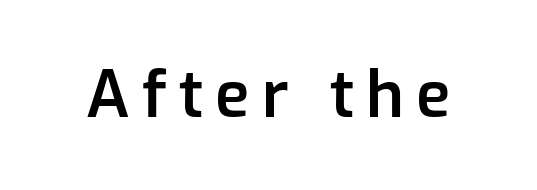
Q: Is the text bold? A: Semi-bold.
Q: Is the text italic (slanted)? A: No, it is upright.
Q: Is the typeface a serif or a sans-serif typeface? A: Sans-serif.
Q: Is the text underlined? A: No.
Q: Width (condensed, normal, or wide)? A: Normal.
Q: Stroke contrast? A: Low.
Q: x-height? A: Medium.
Q: Monospaced? A: No.
